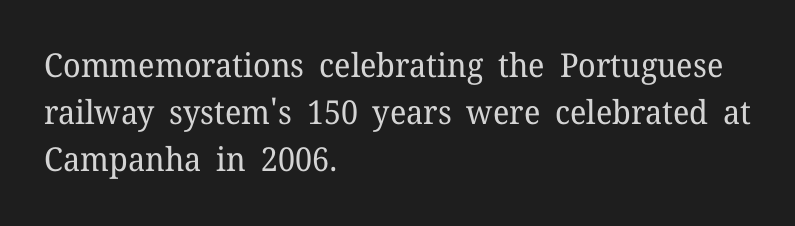
Q: Is the text bold? A: No.
Q: Is the text italic (slanted)? A: No, it is upright.
Q: Is the typeface a serif or a sans-serif typeface? A: Serif.
Q: Is the text underlined? A: No.
Q: How is the paragraph aligned? A: Left-aligned.
Q: Is the spacing between letters normal or unusually wide? A: Normal.
Q: Is the spacing between lines tight, normal or loose? A: Normal.
Q: Width (condensed, normal, or wide)? A: Normal.
Q: Stroke contrast? A: Low.
Q: x-height? A: Medium.
Q: Monospaced? A: No.
